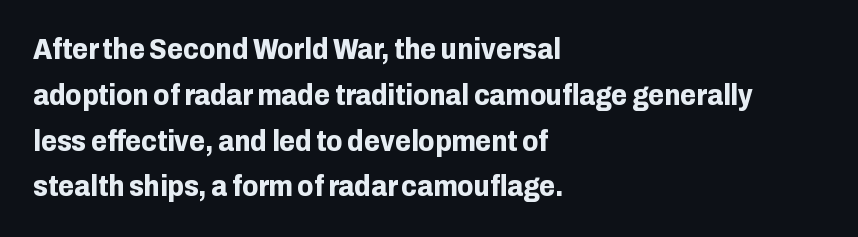
Q: Is the text bold? A: Yes.
Q: Is the text italic (slanted)? A: No, it is upright.
Q: Is the typeface a serif or a sans-serif typeface? A: Sans-serif.
Q: Is the text underlined? A: No.
Q: How is the paragraph aligned? A: Left-aligned.
Q: Is the spacing between letters normal or unusually wide? A: Normal.
Q: Is the spacing between lines tight, normal or loose? A: Normal.
Q: Width (condensed, normal, or wide)? A: Normal.
Q: Stroke contrast? A: Low.
Q: x-height? A: Medium.
Q: Monospaced? A: No.
